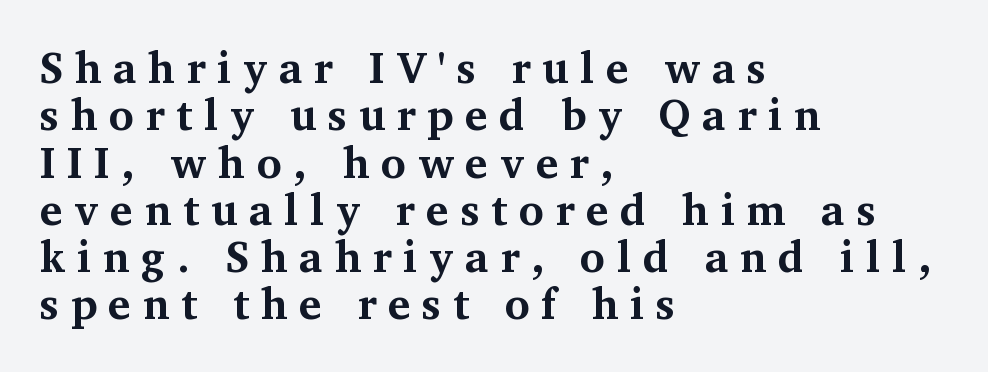
The image shows 43 px bold serif type, upright; set left-aligned, tight line spacing (1.1x), unusually wide letter spacing (+0.27 em), not underlined; medium stroke contrast and a medium x-height.
